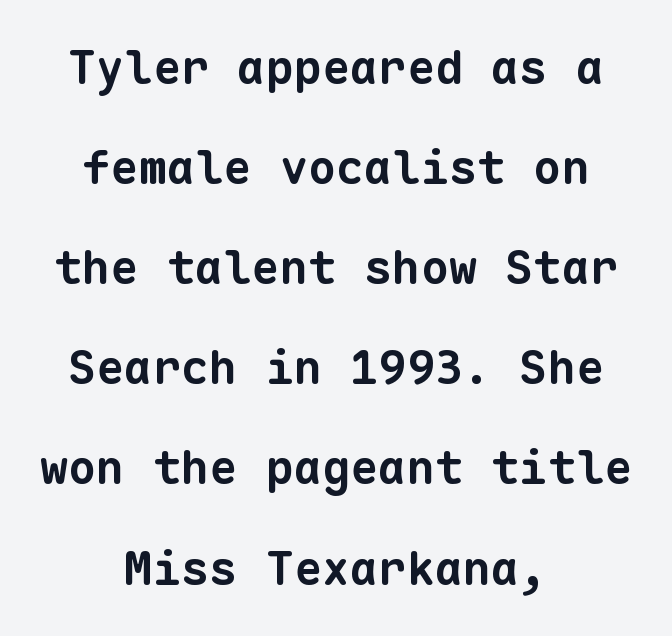
Default kerning and tracking; the words read as compact shapes. Honestly, the rows look like they've been pulled way apart. The words here are not underlined. Nothing sits at the stroke ends, so this counts as sans-serif.
